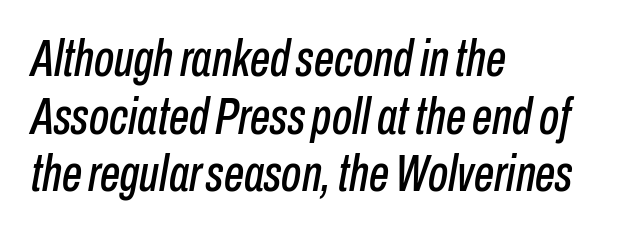
Q: Is the text italic (slanted)? A: Yes, it leans right by about 10 degrees.
Q: Is the text underlined? A: No.
Q: How is the paragraph aligned? A: Left-aligned.
Q: Is the spacing between letters normal or unusually wide? A: Normal.
Q: Is the spacing between lines tight, normal or loose? A: Tight.
Q: Width (condensed, normal, or wide)? A: Condensed.
Q: Stroke contrast? A: Low.
Q: x-height? A: Medium.
Q: Monospaced? A: No.
